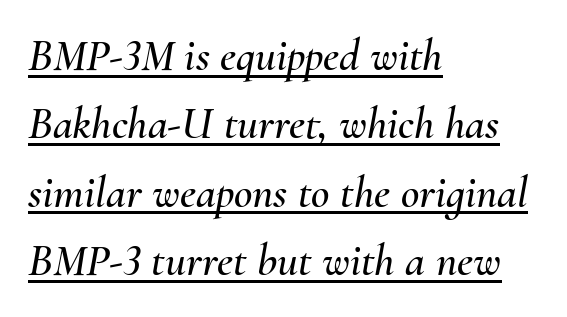
Q: Is the text italic (slanted)? A: Yes, it leans right by about 10 degrees.
Q: Is the text underlined? A: Yes.
Q: How is the paragraph aligned? A: Left-aligned.
Q: Is the spacing between letters normal or unusually wide? A: Normal.
Q: Is the spacing between lines tight, normal or loose? A: Normal.
Q: Width (condensed, normal, or wide)? A: Normal.
Q: Stroke contrast? A: Medium.
Q: x-height? A: Small.
Q: Monospaced? A: No.
